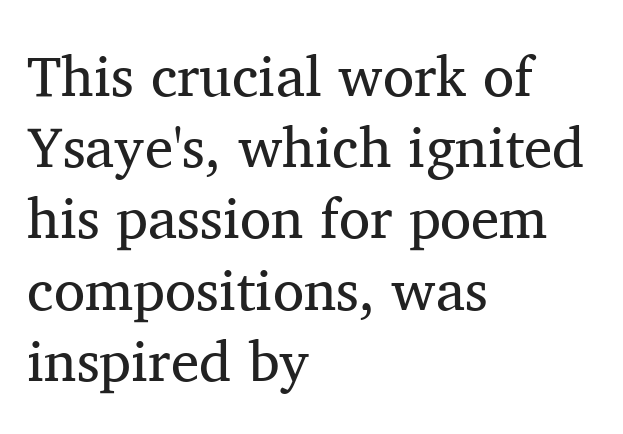
There is no visible air inserted between adjacent glyphs. Rule under the text: the space is simply empty. Here the designer chose a conventional face with non-uniform glyph widths. A quiet, ordinary-to-light weight characterises the typeface. The lettering holds an erect, upright posture throughout.
